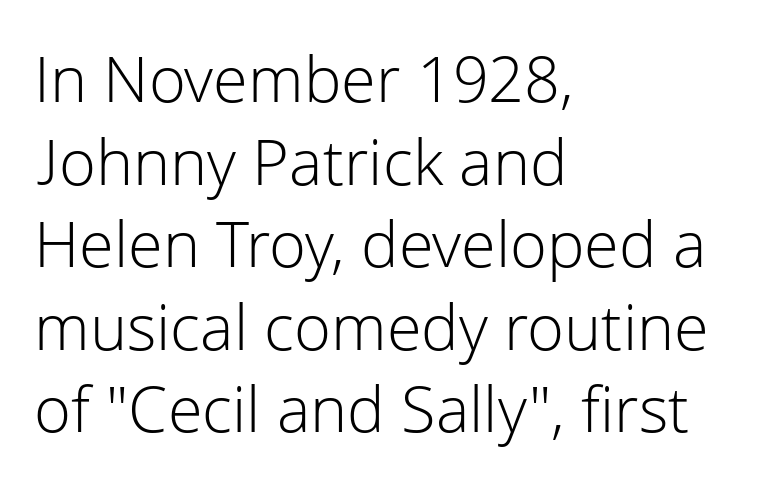
{"serif": "no", "italic": "no", "bold": "no", "weight": "light", "width": "normal", "stroke_contrast": "low", "x_height": "medium", "monospaced": "no", "underline": "no", "align": "left", "line_spacing": "normal", "line_spacing_ratio": 1.31, "letter_spacing": "normal", "letter_spacing_em": 0.0, "glyph_px": 63}
